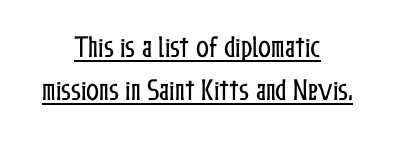
The image shows 24 px text type, upright; set centered, line spacing 1.8x, normal letter spacing, underlined.
